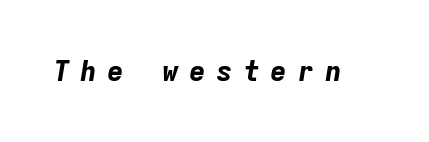
It's the slanting kind of type. Clear beneath every line of the passage. Chunky letters — that's bold for sure. Does extra space separate the letters? Yes, quite a lot of it.
